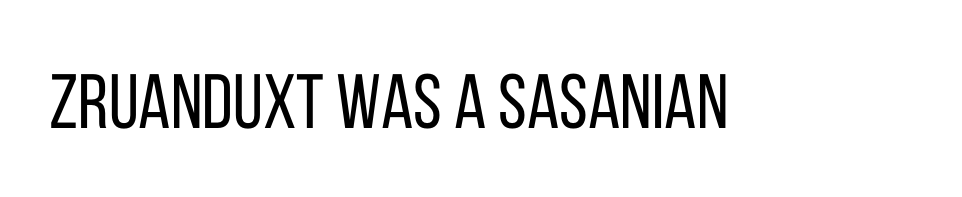
{"serif": "no", "italic": "no", "bold": "no", "weight": "regular", "width": "condensed", "stroke_contrast": "low", "x_height": "large", "monospaced": "no", "underline": "no", "letter_spacing": "normal", "letter_spacing_em": 0.0, "glyph_px": 77}
